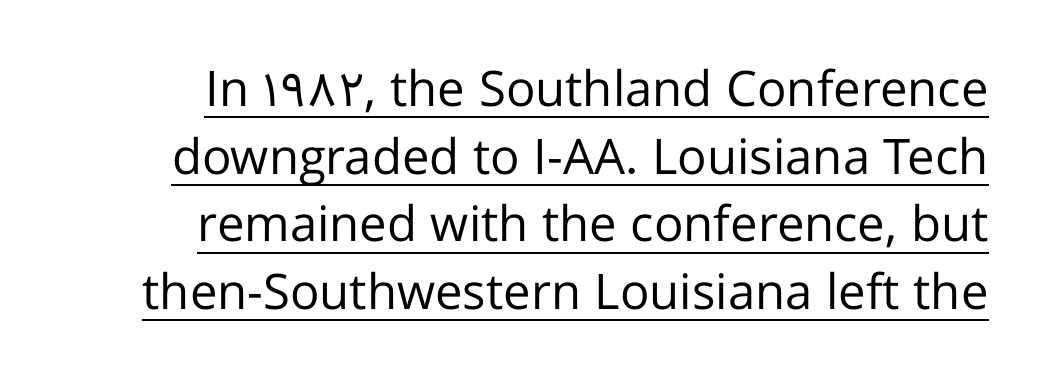
{"serif": "no", "italic": "no", "bold": "no", "weight": "regular", "width": "normal", "stroke_contrast": "low", "x_height": "medium", "monospaced": "no", "underline": "yes", "align": "right", "line_spacing": "normal", "line_spacing_ratio": 1.38, "letter_spacing": "normal", "letter_spacing_em": 0.0, "glyph_px": 49}
